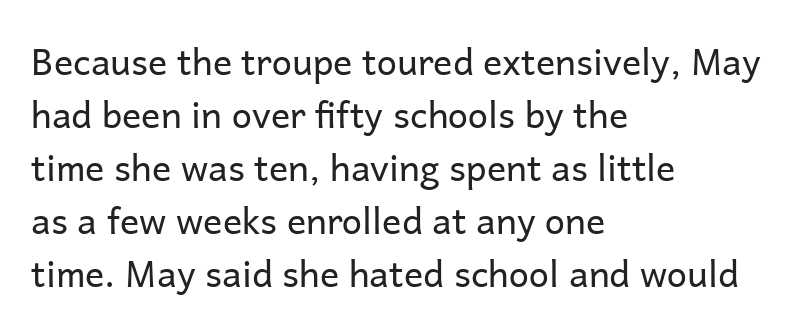
{"serif": "no", "italic": "no", "bold": "no", "weight": "regular", "width": "normal", "stroke_contrast": "low", "x_height": "medium", "monospaced": "no", "underline": "no", "align": "left", "line_spacing": "normal", "line_spacing_ratio": 1.47, "letter_spacing": "normal", "letter_spacing_em": 0.0, "glyph_px": 36}
